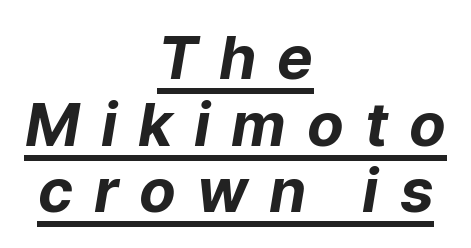
{"serif": "no", "bold": "yes", "weight": "bold", "width": "normal", "stroke_contrast": "low", "x_height": "medium", "monospaced": "no", "underline": "yes", "align": "center", "line_spacing": "tight", "line_spacing_ratio": 1.11, "letter_spacing": "wide", "letter_spacing_em": 0.35, "glyph_px": 60}
